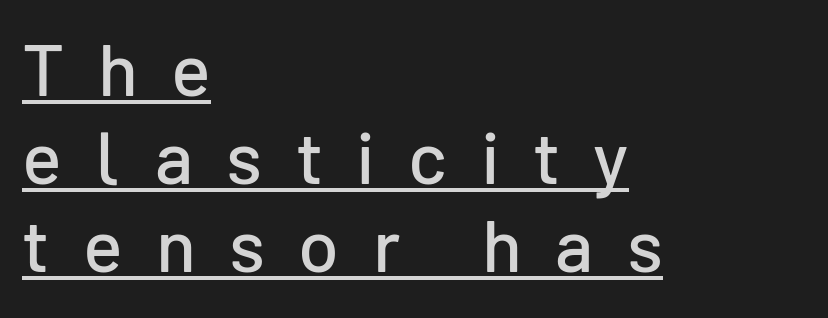
Does the lettering tilt? It doesn't — this is upright. Notice how the passage keeps a crisp vertical edge on the left only. Display-style spreading of the glyphs; the letterfit is very open. A sans-serif font was chosen for this passage. A typesetter would call this proportional, since set widths differ per character. Each line of the rendering has a horizontal stroke beneath the glyphs.
